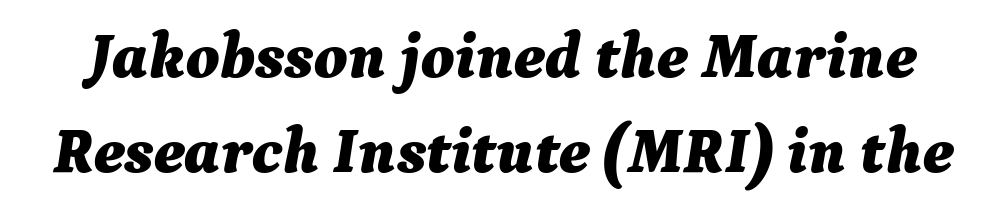
The image shows 64 px bold type, italic (leaning right); set normal line spacing (1.49x), normal letter spacing, not underlined; medium stroke contrast and a medium x-height.
